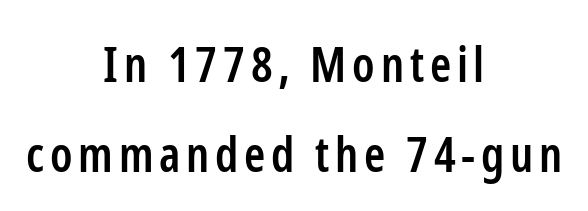
Q: Is the text bold? A: Semi-bold.
Q: Is the text italic (slanted)? A: No, it is upright.
Q: Is the typeface a serif or a sans-serif typeface? A: Sans-serif.
Q: Is the text underlined? A: No.
Q: How is the paragraph aligned? A: Centered.
Q: Width (condensed, normal, or wide)? A: Condensed.
Q: Stroke contrast? A: Low.
Q: x-height? A: Medium.
Q: Monospaced? A: No.
